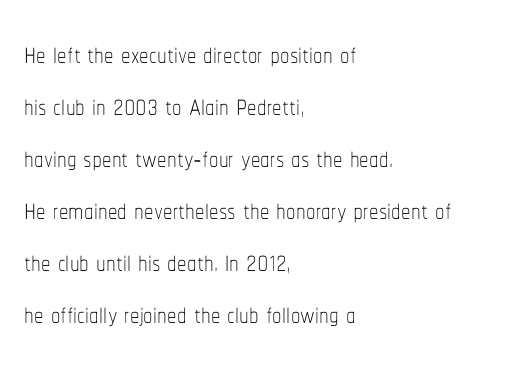
Weight: not bold — regular or lighter. The words here are not underlined. A typesetter would call this zero additional tracking. Rows of type keep a routine distance in the vertical direction. Do the letters lean? They stand straight. Teacher's note: observe the even left margin — that is flush-left alignment.
